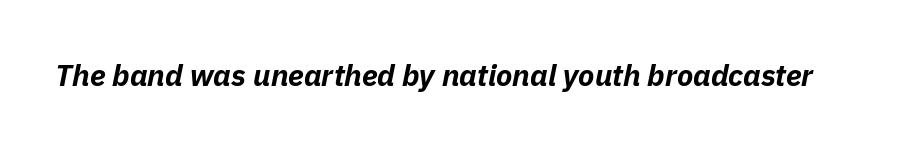
Q: Is the text bold? A: Yes.
Q: Is the text italic (slanted)? A: Yes, it leans right by about 11 degrees.
Q: Is the text underlined? A: No.
Q: Is the spacing between letters normal or unusually wide? A: Normal.
Q: Width (condensed, normal, or wide)? A: Normal.
Q: Stroke contrast? A: Low.
Q: x-height? A: Medium.
Q: Monospaced? A: No.
